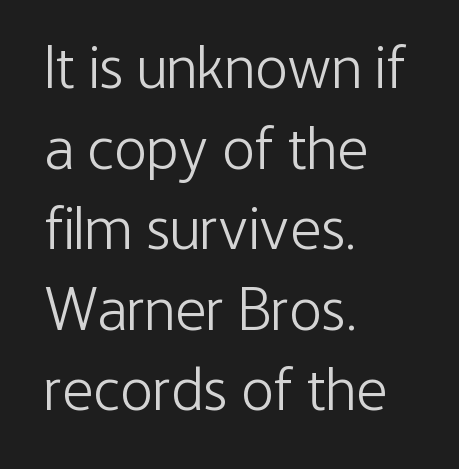
Underline: absent. This sample has the flowing, uneven cadence of proportional lettering. Summary of weight: not heavy and not bold. Quick note: not italic, upright. The line texture is even and compact thanks to regular tracking. Horizontally, the lines are justified to the leading edge only.
